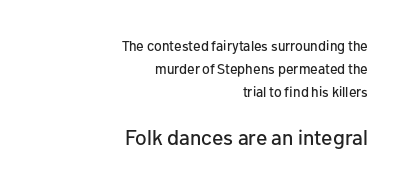
Leading matches the norm, producing a regular column. Which margin do the lines hug? The right one — the left edge is uneven. Nope, not italic — everything's standing straight. Nothing unusual about the tracking: characters are spaced as the font intends. Note: smaller setting up top, larger setting below. Descenders hang freely into open space.
